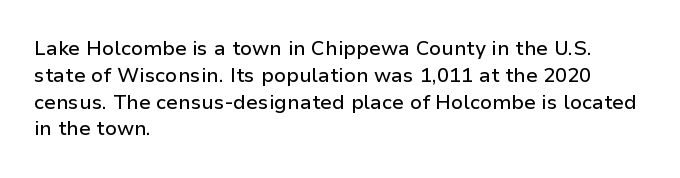
The vertical gap from one line to the next is medium. The letters sit at their default tracking, neither squeezed nor spread. A student would call this left alignment; a typographer would say flush left, rag right. Does the lettering tilt? It doesn't — this is upright.
